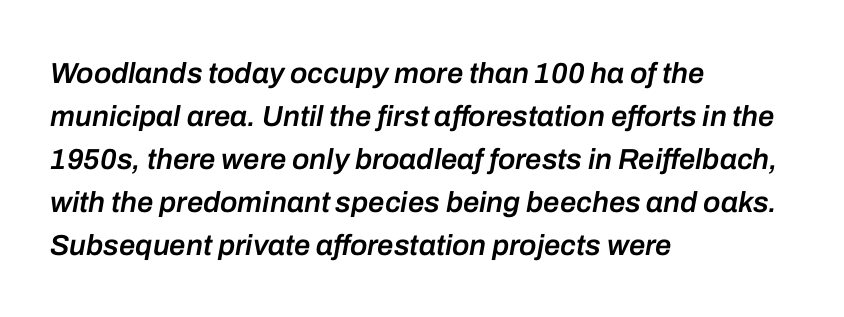
Q: Is the text bold? A: Semi-bold.
Q: Is the text italic (slanted)? A: Yes, it leans right by about 10 degrees.
Q: Is the text underlined? A: No.
Q: How is the paragraph aligned? A: Left-aligned.
Q: Is the spacing between letters normal or unusually wide? A: Normal.
Q: Is the spacing between lines tight, normal or loose? A: Normal.
Q: Width (condensed, normal, or wide)? A: Normal.
Q: Stroke contrast? A: Low.
Q: x-height? A: Medium.
Q: Monospaced? A: No.
